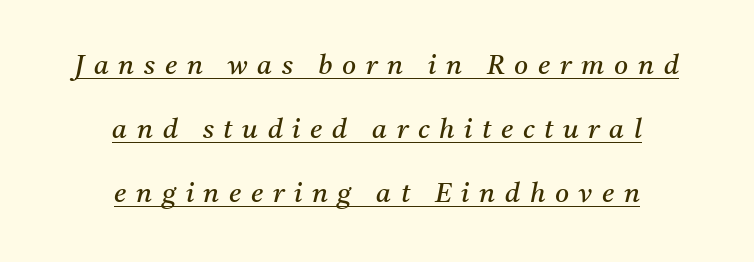
The image shows 27 px text type, italic (leaning right); set centered, loose line spacing (2.37x), unusually wide letter spacing (+0.36 em), underlined.
